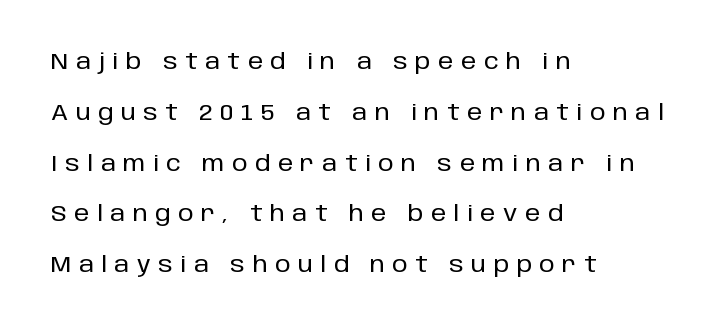
{"italic": "no", "underline": "no", "align": "left", "line_spacing": "loose", "line_spacing_ratio": 2.31, "letter_spacing": "wide", "letter_spacing_em": 0.34, "glyph_px": 22}
